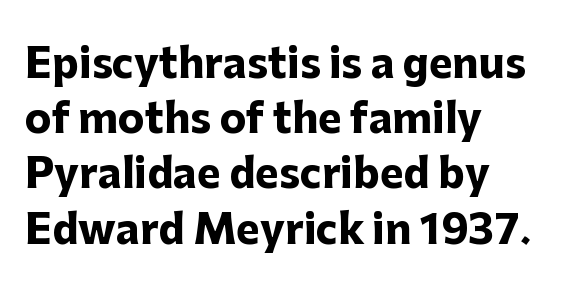
{"serif": "no", "italic": "no", "bold": "yes", "weight": "heavy", "width": "normal", "stroke_contrast": "low", "x_height": "medium", "monospaced": "no", "underline": "no", "align": "left", "line_spacing": "normal", "line_spacing_ratio": 1.38, "letter_spacing": "normal", "letter_spacing_em": 0.0, "glyph_px": 40}
